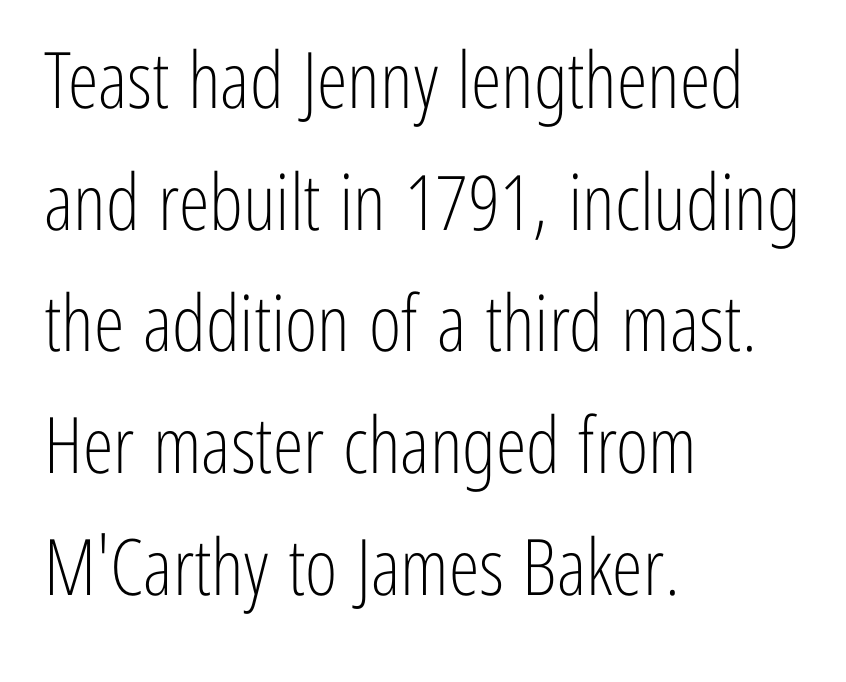
Bare-footed words on every line. Each word holds together tightly as a unit, with standard inter-letter gaps. This is roman type, the default non-slanted kind. Proportional: the letters do not fall into vertical columns. One glance says typical: line gaps are just what's usual. No feet cap the strokes, marking this as sans-serif type.
